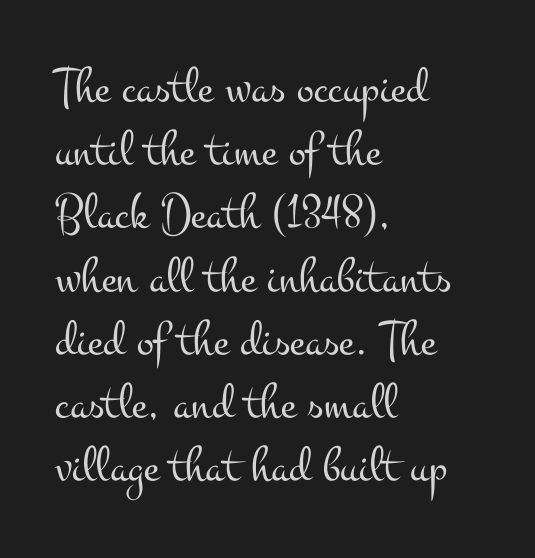
Q: Is the text bold? A: No.
Q: Is the text italic (slanted)? A: Yes.
Q: Is the text underlined? A: No.
Q: How is the paragraph aligned? A: Left-aligned.
Q: Is the spacing between letters normal or unusually wide? A: Normal.
Q: Width (condensed, normal, or wide)? A: Wide.
Q: Stroke contrast? A: Medium.
Q: x-height? A: Small.
Q: Monospaced? A: No.
